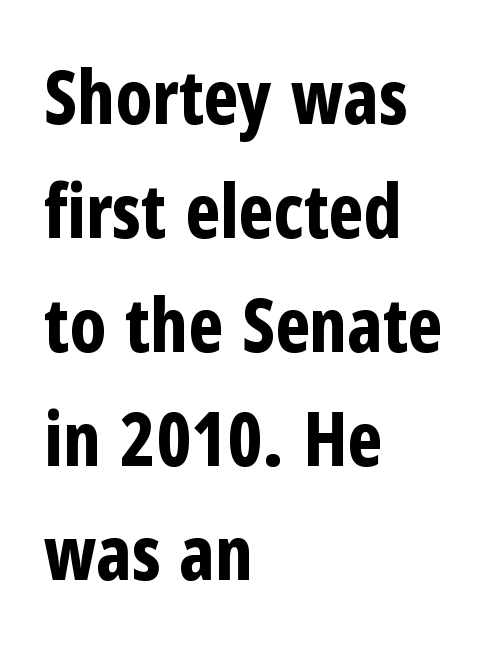
{"serif": "no", "italic": "no", "bold": "yes", "weight": "bold", "width": "condensed", "stroke_contrast": "low", "x_height": "medium", "monospaced": "no", "underline": "no", "align": "left", "line_spacing": "normal", "line_spacing_ratio": 1.54, "letter_spacing": "normal", "letter_spacing_em": 0.0, "glyph_px": 74}
